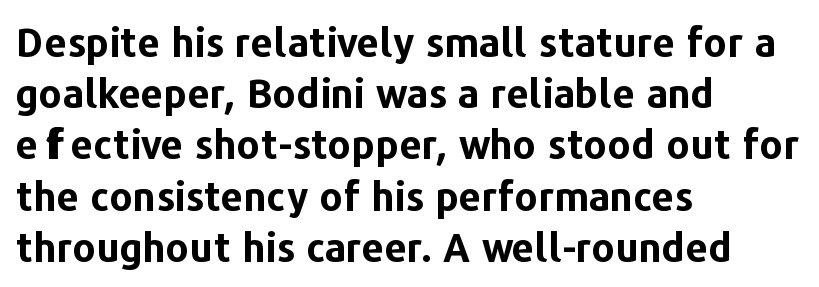
Q: Is the text bold? A: Yes.
Q: Is the text italic (slanted)? A: No, it is upright.
Q: Is the typeface a serif or a sans-serif typeface? A: Sans-serif.
Q: Is the text underlined? A: No.
Q: How is the paragraph aligned? A: Left-aligned.
Q: Is the spacing between letters normal or unusually wide? A: Normal.
Q: Is the spacing between lines tight, normal or loose? A: Normal.
Q: Width (condensed, normal, or wide)? A: Normal.
Q: Stroke contrast? A: Low.
Q: x-height? A: Medium.
Q: Monospaced? A: No.
